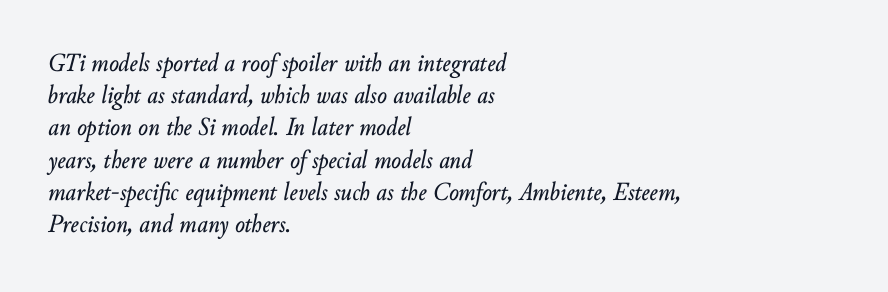
Q: Is the text italic (slanted)? A: Yes, it leans right by about 10 degrees.
Q: Is the text underlined? A: No.
Q: How is the paragraph aligned? A: Left-aligned.
Q: Is the spacing between letters normal or unusually wide? A: Normal.
